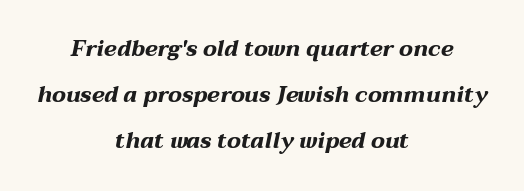
The image shows 22 px bold type, italic (leaning right); set centered, loose line spacing (2.1x), normal letter spacing, not underlined.
